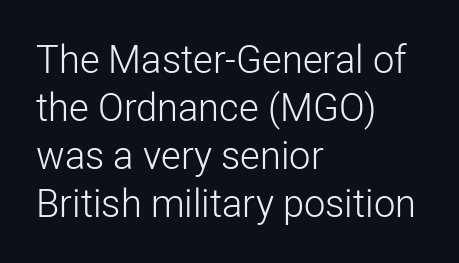
The image shows 38 px light sans-serif type, upright; set left-aligned, normal line spacing (1.26x), normal letter spacing, not underlined; low stroke contrast and a medium x-height.
